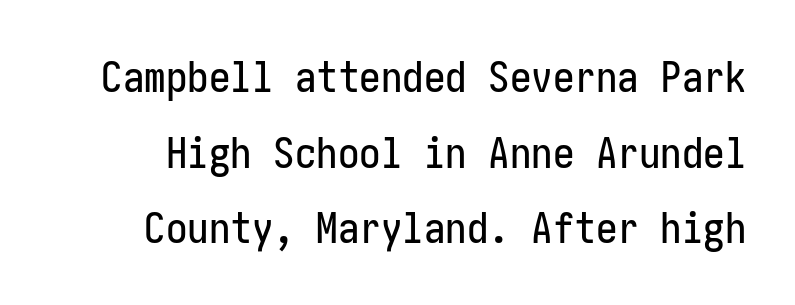
The image shows 43 px condensed sans-serif type, upright; set line spacing 1.76x, normal letter spacing, not underlined; low stroke contrast and a medium x-height.
